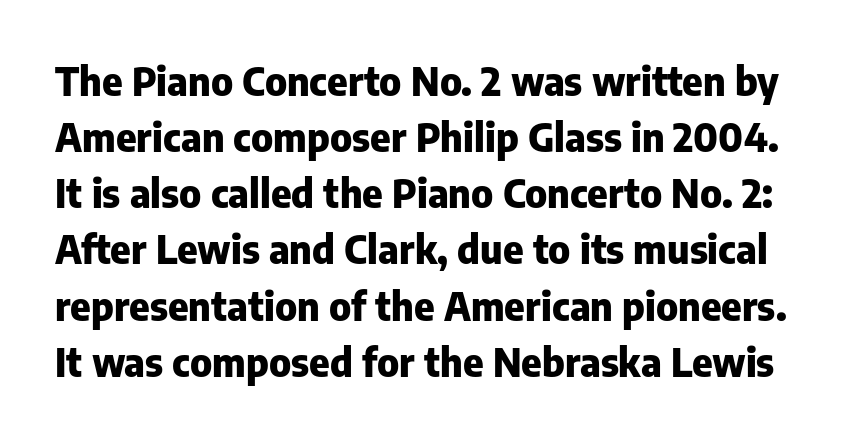
The image shows 39 px heavy sans-serif type, upright; set normal line spacing (1.44x), normal letter spacing, not underlined; low stroke contrast and a medium x-height.
